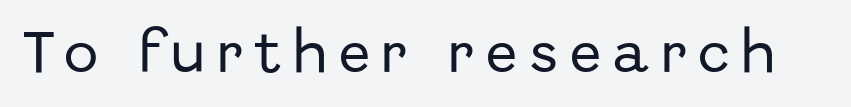
Nope, not italic — everything's standing straight. Lines of text with bare space underneath. Between one letter and the next there's a generous, obvious gap. Think of a printed novel: that variable character pitch is what you see here.
